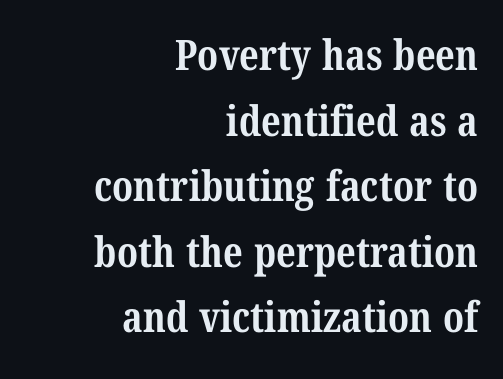
Q: Is the text bold? A: Yes.
Q: Is the typeface a serif or a sans-serif typeface? A: Serif.
Q: Is the text underlined? A: No.
Q: How is the paragraph aligned? A: Right-aligned.
Q: Is the spacing between letters normal or unusually wide? A: Normal.
Q: Is the spacing between lines tight, normal or loose? A: Normal.
Q: Width (condensed, normal, or wide)? A: Condensed.
Q: Stroke contrast? A: Medium.
Q: x-height? A: Medium.
Q: Monospaced? A: No.
